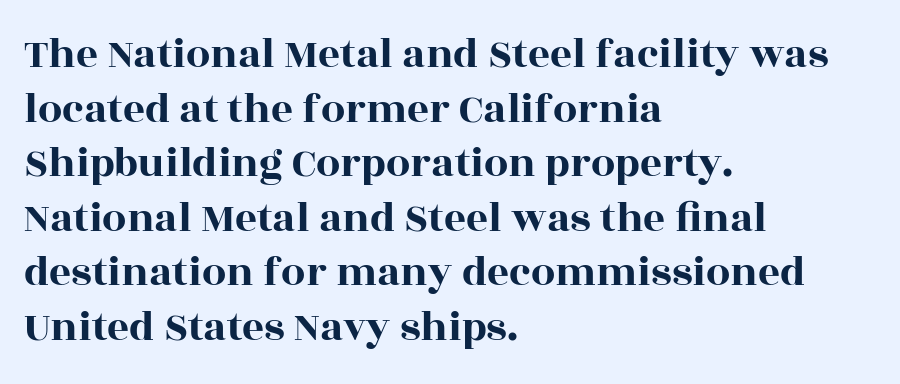
Q: Is the text italic (slanted)? A: No, it is upright.
Q: Is the typeface a serif or a sans-serif typeface? A: Serif.
Q: Is the text underlined? A: No.
Q: How is the paragraph aligned? A: Left-aligned.
Q: Is the spacing between letters normal or unusually wide? A: Normal.
Q: Is the spacing between lines tight, normal or loose? A: Normal.
Q: Width (condensed, normal, or wide)? A: Wide.
Q: x-height? A: Large.
Q: Monospaced? A: No.
